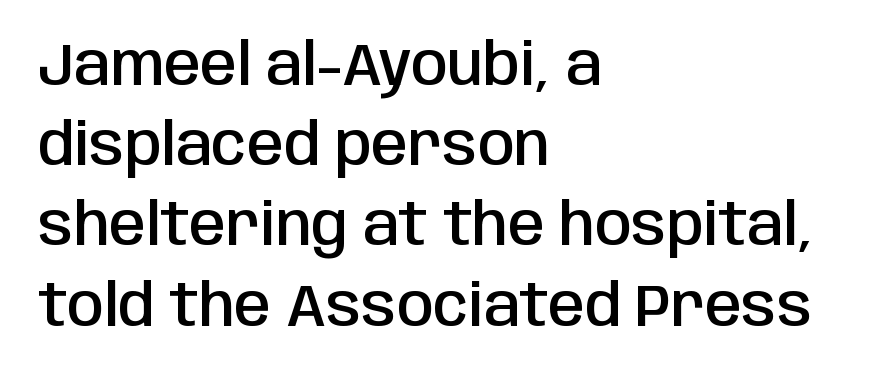
The image shows 59 px semibold, condensed sans-serif type, upright; set left-aligned, normal line spacing (1.36x), normal letter spacing, not underlined; low stroke contrast and a large x-height.
